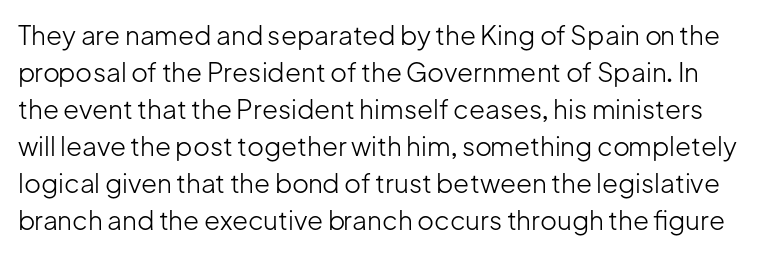
The image shows 26 px text type, upright; set normal line spacing (1.42x), normal letter spacing, not underlined.
